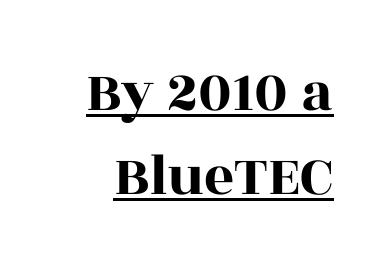
To sum up the face: it has serifs. Compared with typical body copy, the letter spacing here is the same. Italic: no, the glyphs are upright roman. The face used here is proportionally spaced, like ordinary book or web type. One glance says typical: line gaps are just what's usual.
